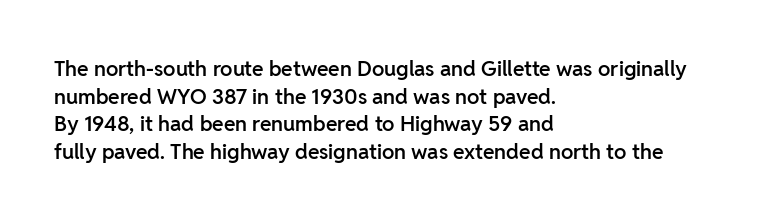
The image shows 21 px text type, upright; set left-aligned, normal line spacing (1.31x), normal letter spacing, not underlined.
